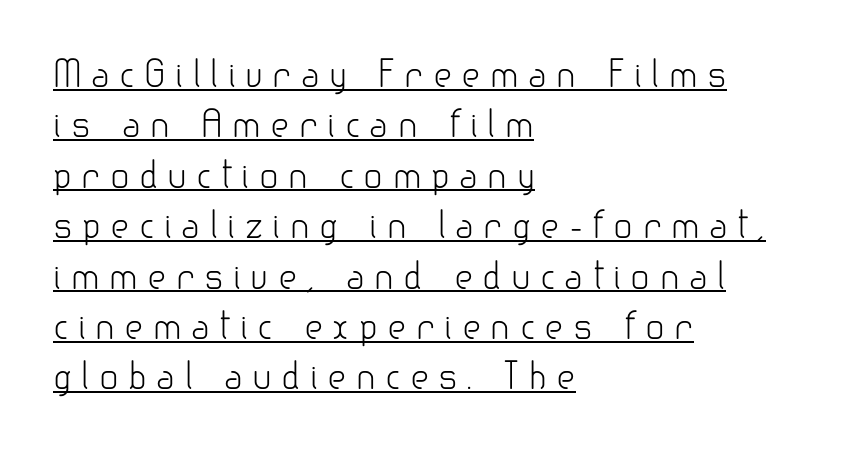
The image shows 36 px light sans-serif type, upright; set left-aligned, normal line spacing (1.4x), unusually wide letter spacing (+0.26 em), underlined; low stroke contrast and a small x-height.
